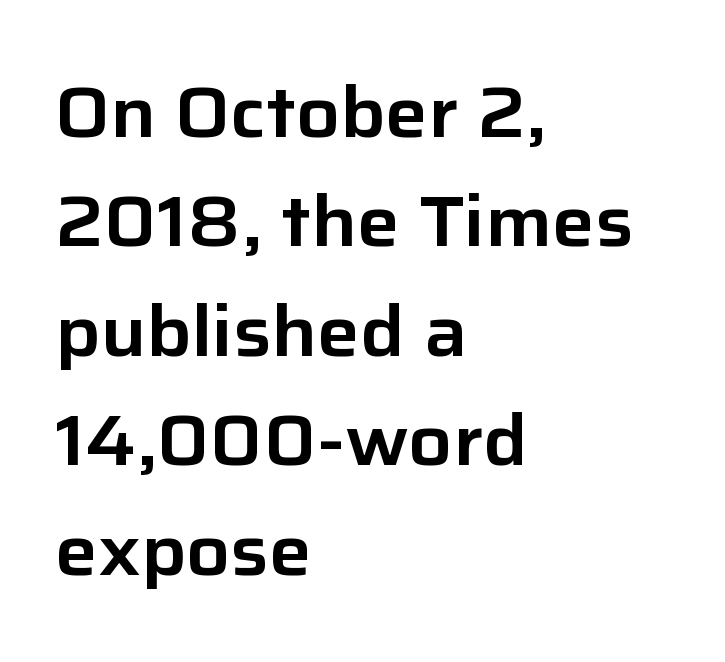
Q: Is the text italic (slanted)? A: No, it is upright.
Q: Is the typeface a serif or a sans-serif typeface? A: Sans-serif.
Q: Is the text underlined? A: No.
Q: How is the paragraph aligned? A: Left-aligned.
Q: Is the spacing between letters normal or unusually wide? A: Normal.
Q: Is the spacing between lines tight, normal or loose? A: Normal.
Q: Width (condensed, normal, or wide)? A: Normal.
Q: Stroke contrast? A: Low.
Q: x-height? A: Medium.
Q: Monospaced? A: No.
